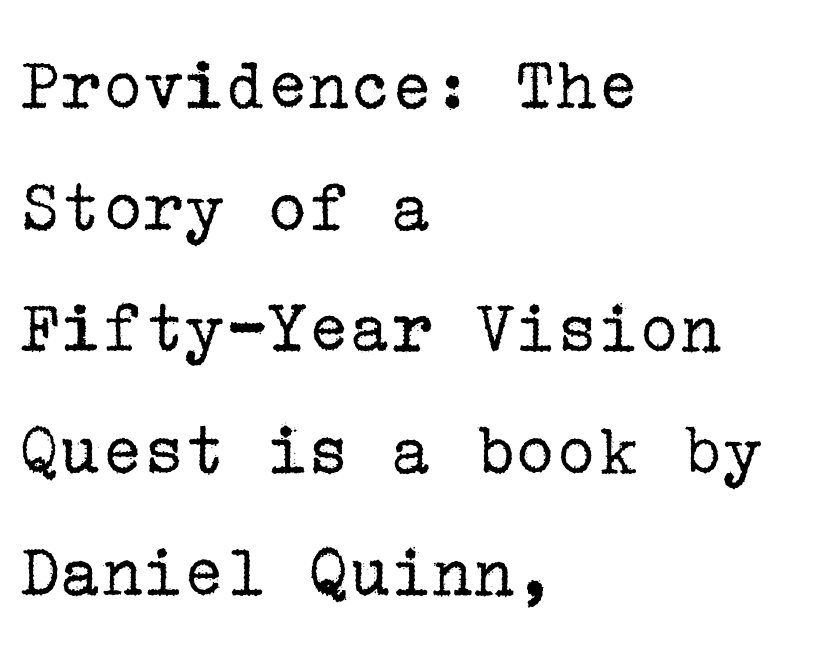
{"serif": "yes", "italic": "no", "bold": "no", "weight": "regular", "width": "normal", "stroke_contrast": "low", "x_height": "medium", "underline": "no", "align": "left", "line_spacing": "normal", "line_spacing_ratio": 1.58, "letter_spacing": "normal", "letter_spacing_em": 0.0, "glyph_px": 77}
